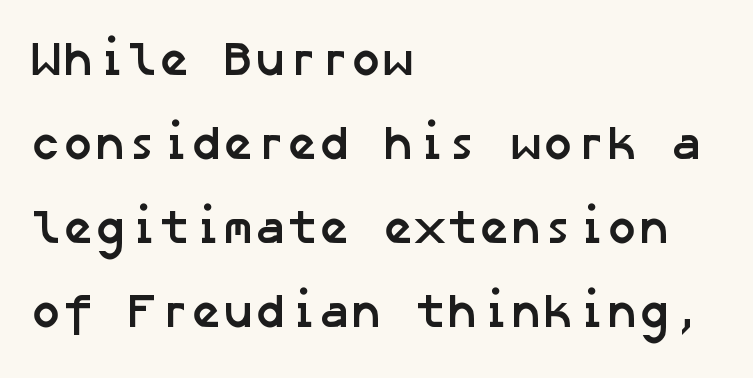
Q: Is the text bold? A: Yes.
Q: Is the typeface a serif or a sans-serif typeface? A: Sans-serif.
Q: Is the text underlined? A: No.
Q: How is the paragraph aligned? A: Left-aligned.
Q: Is the spacing between letters normal or unusually wide? A: Normal.
Q: Width (condensed, normal, or wide)? A: Normal.
Q: Stroke contrast? A: Low.
Q: x-height? A: Medium.
